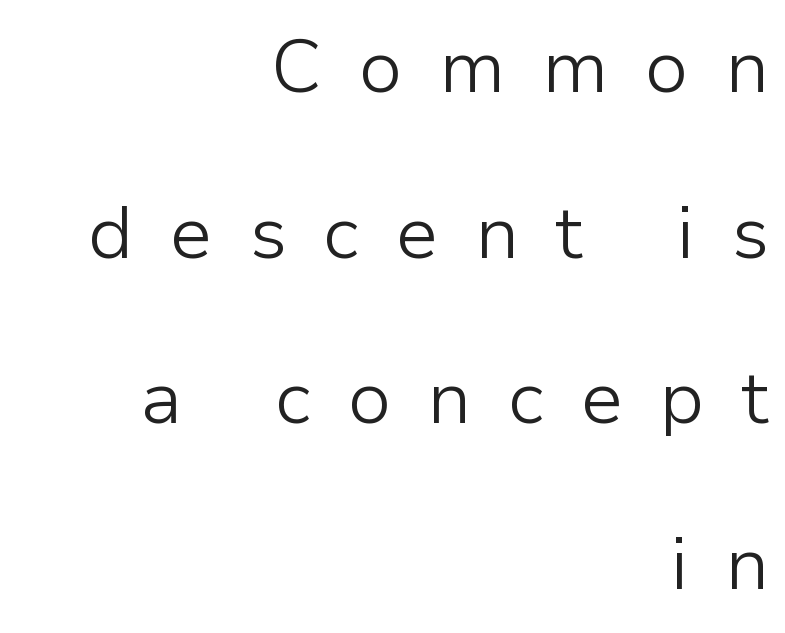
{"serif": "no", "italic": "no", "bold": "no", "weight": "light", "width": "normal", "stroke_contrast": "low", "x_height": "medium", "monospaced": "no", "underline": "no", "align": "right", "line_spacing": "loose", "line_spacing_ratio": 2.21, "letter_spacing": "wide", "letter_spacing_em": 0.49, "glyph_px": 75}
